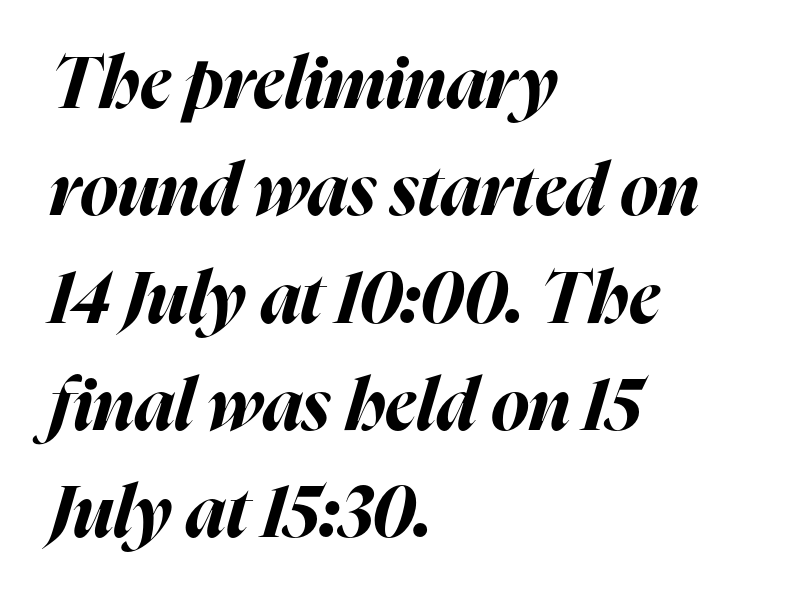
{"italic": "yes", "lean": "right", "slant_degrees": 16, "bold": "yes", "weight": "bold", "width": "normal", "stroke_contrast": "high", "x_height": "medium", "monospaced": "no", "underline": "no", "align": "left", "line_spacing": "normal", "line_spacing_ratio": 1.49, "letter_spacing": "normal", "letter_spacing_em": 0.0, "glyph_px": 72}
